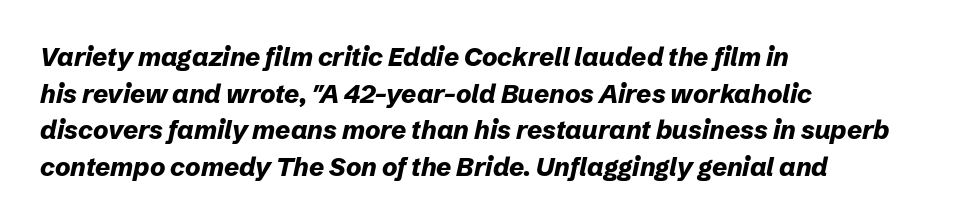
{"italic": "yes", "lean": "right", "slant_degrees": 12, "bold": "yes", "underline": "no", "align": "left", "line_spacing": "normal", "line_spacing_ratio": 1.41, "letter_spacing": "normal", "letter_spacing_em": 0.0, "glyph_px": 26}
